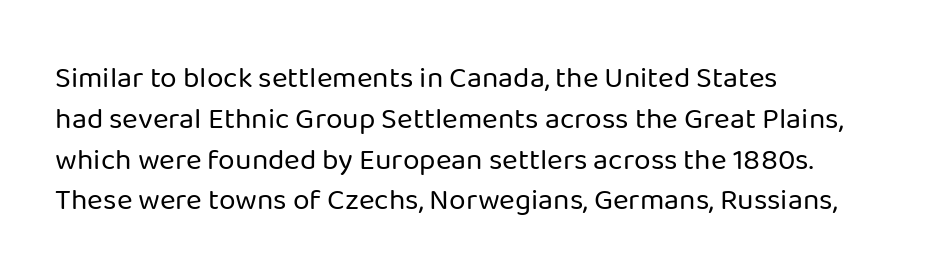
Q: Is the text bold? A: No.
Q: Is the text italic (slanted)? A: No, it is upright.
Q: Is the typeface a serif or a sans-serif typeface? A: Sans-serif.
Q: Is the text underlined? A: No.
Q: How is the paragraph aligned? A: Left-aligned.
Q: Is the spacing between letters normal or unusually wide? A: Normal.
Q: Is the spacing between lines tight, normal or loose? A: Normal.
Q: Width (condensed, normal, or wide)? A: Normal.
Q: Stroke contrast? A: Low.
Q: x-height? A: Medium.
Q: Monospaced? A: No.
